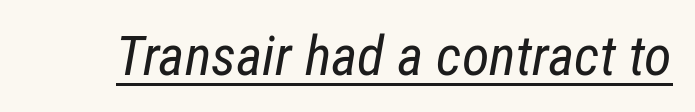
The image shows 56 px regular-weight, condensed type, italic (leaning right); set normal letter spacing, underlined; low stroke contrast and a medium x-height.
